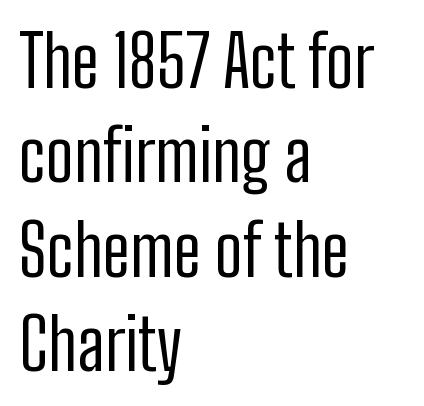
Which margin do the lines hug? The left one — the right edge is uneven. Every stem runs plumb, perpendicular to the baseline. Line spacing here is normal. Do the characters align in a grid? No, the font is proportional. Tracking here is standard; glyphs follow each other at the usual distance. The gap between lines stays unmarked.
